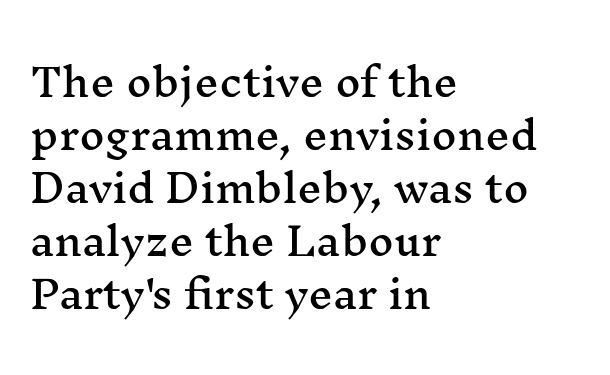
{"serif": "yes", "italic": "no", "width": "wide", "stroke_contrast": "medium", "x_height": "medium", "monospaced": "no", "underline": "no", "align": "left", "line_spacing": "normal", "line_spacing_ratio": 1.36, "letter_spacing": "normal", "letter_spacing_em": 0.0, "glyph_px": 39}
